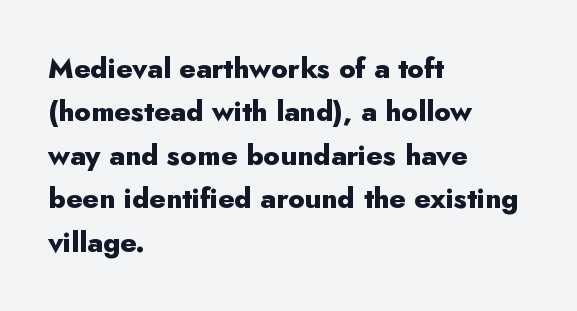
Strong, thick strokes mark this as bold type. These lines are rendered in a variable-pitch font. The lettering stays uniformly vertical, giving the passage a roman look. You can tell from the bare stems that sans-serif type was used. Honestly, there is no underline to notice here at all.
